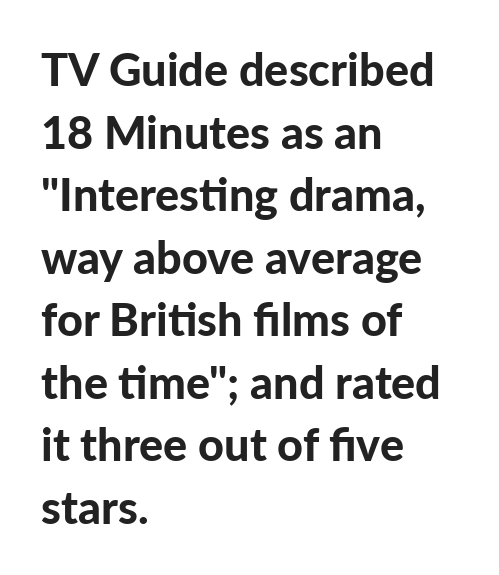
{"serif": "no", "italic": "no", "bold": "yes", "weight": "bold", "width": "normal", "stroke_contrast": "low", "x_height": "medium", "monospaced": "no", "underline": "no", "align": "left", "line_spacing": "normal", "line_spacing_ratio": 1.39, "letter_spacing": "normal", "letter_spacing_em": 0.0, "glyph_px": 45}
